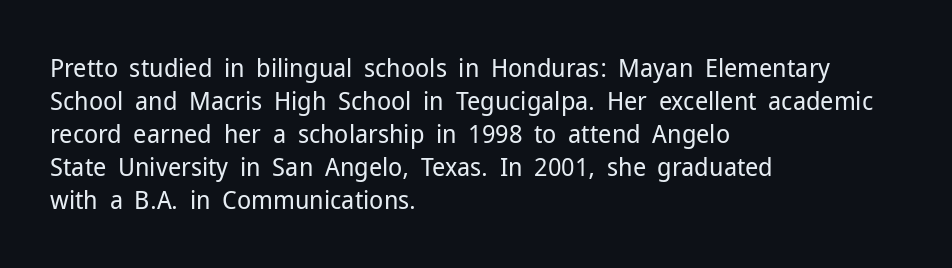
The image shows 26 px text type, upright; set left-aligned, normal line spacing (1.27x), normal letter spacing, not underlined.
